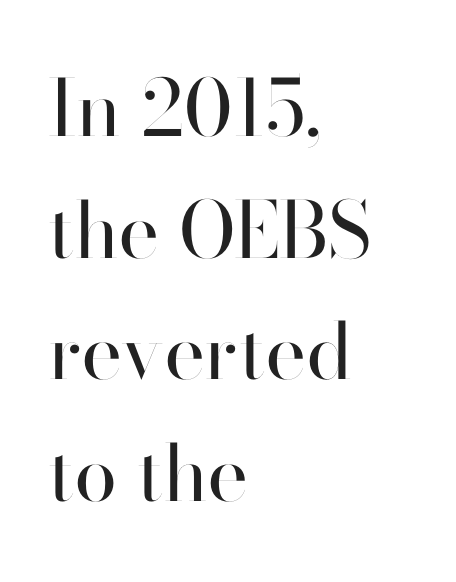
The image shows 78 px regular-weight sans-serif type, upright; set left-aligned, normal line spacing (1.56x), normal letter spacing, not underlined; high stroke contrast and a small x-height.
